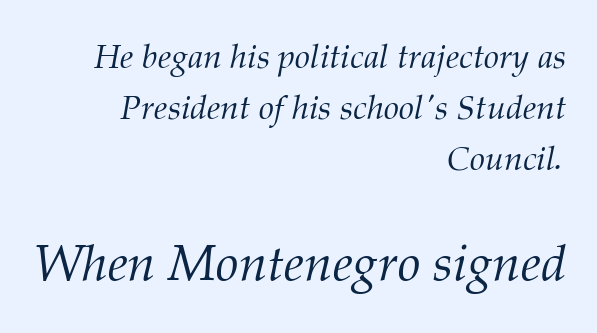
Q: Is the text bold? A: No.
Q: Is the text italic (slanted)? A: Yes, it leans right by about 12 degrees.
Q: Is the typeface a serif or a sans-serif typeface? A: Serif.
Q: Is the text underlined? A: No.
Q: How is the paragraph aligned? A: Right-aligned.
Q: Is the spacing between letters normal or unusually wide? A: Normal.
Q: Is the spacing between lines tight, normal or loose? A: Normal.
Q: Which block of text is set in a larger size, the first (top) or the second (bottom)? A: The second (bottom) one.
Q: Width (condensed, normal, or wide)? A: Normal.
Q: Stroke contrast? A: Medium.
Q: x-height? A: Medium.
Q: Monospaced? A: No.
